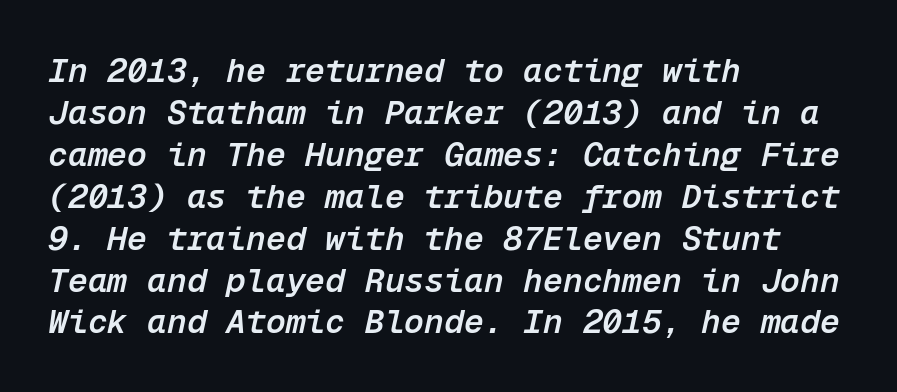
The image shows 33 px semibold type, italic (leaning right), monospaced; set left-aligned, normal line spacing (1.27x), normal letter spacing, not underlined; low stroke contrast and a medium x-height.
